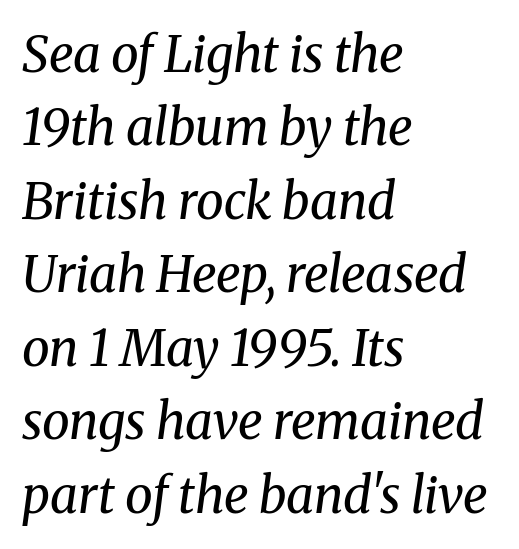
The image shows 50 px regular-weight serif type, italic (leaning right); set left-aligned, normal line spacing (1.47x), normal letter spacing, not underlined; medium stroke contrast and a medium x-height.
